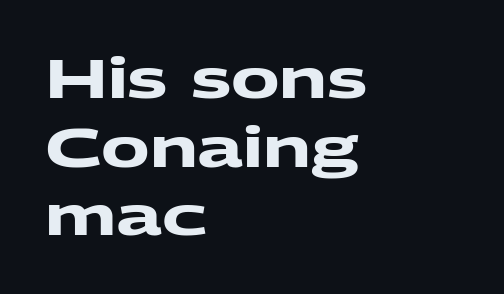
The ragged edge is on the right, which tells us the setting is flush left. The words here are not underlined. Note: no serifs on the glyphs. How are the letters spaced? Ordinarily, with no added tracking. Whoever set this chose a conventional vertical rhythm. Varying glyph widths throughout — classic text-font behaviour.
